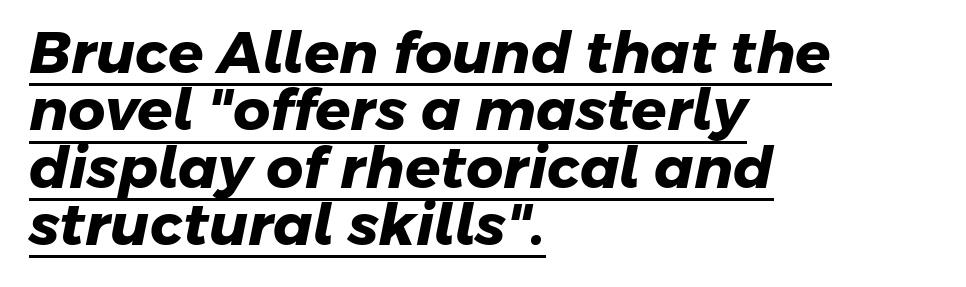
{"serif": "no", "bold": "yes", "weight": "heavy", "width": "normal", "stroke_contrast": "low", "x_height": "medium", "monospaced": "no", "underline": "yes", "align": "left", "line_spacing": "tight", "line_spacing_ratio": 0.99, "letter_spacing": "normal", "letter_spacing_em": 0.0, "glyph_px": 58}
